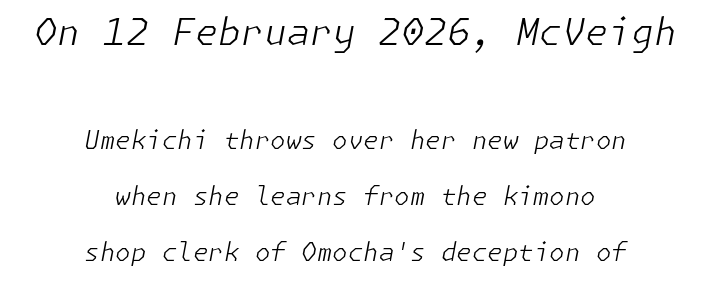
{"italic": "yes", "lean": "right", "slant_degrees": 11, "bold": "no", "weight": "light", "width": "normal", "stroke_contrast": "low", "x_height": "medium", "underline": "no", "align": "center", "line_spacing": "loose", "line_spacing_ratio": 2.25, "letter_spacing": "normal", "letter_spacing_em": 0.0, "larger_block": "first", "size_ratio": 1.48, "glyph_px": 37}
